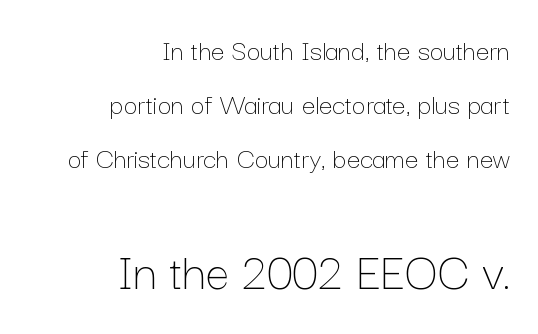
The horizontal fit of the characters is conventional and even. The font's upright variant was chosen for this text. The passage is arranged like a letterhead date or caption credit — flush right. The second block has been scaled up relative to the first. Weight class: somewhere from thin through regular.
